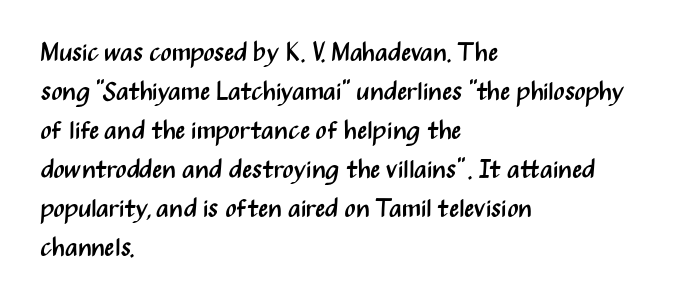
Q: Is the text bold? A: No.
Q: Is the text italic (slanted)? A: No, it is upright.
Q: Is the text underlined? A: No.
Q: How is the paragraph aligned? A: Left-aligned.
Q: Is the spacing between letters normal or unusually wide? A: Normal.
Q: Is the spacing between lines tight, normal or loose? A: Normal.
